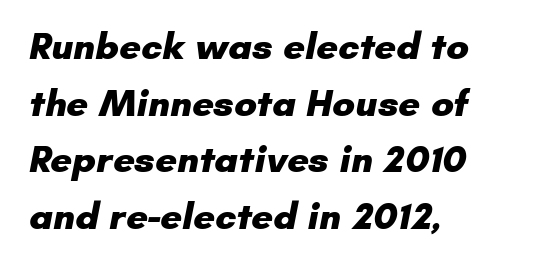
{"serif": "no", "bold": "yes", "weight": "heavy", "width": "normal", "stroke_contrast": "low", "x_height": "small", "monospaced": "no", "underline": "no", "align": "left", "line_spacing": "normal", "line_spacing_ratio": 1.49, "letter_spacing": "normal", "letter_spacing_em": 0.0, "glyph_px": 38}
